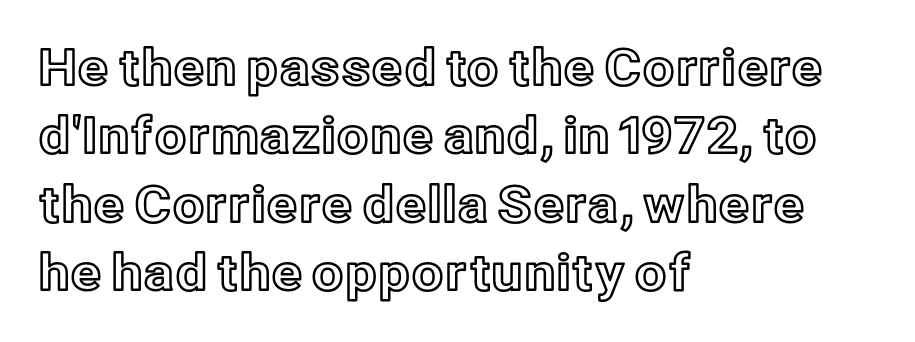
The image shows 50 px text type, upright; set left-aligned, normal line spacing (1.37x), normal letter spacing, not underlined; a medium x-height.
